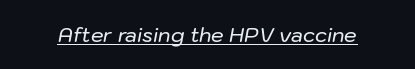
Q: Is the text italic (slanted)? A: Yes, it leans right by about 10 degrees.
Q: Is the text underlined? A: Yes.
Q: Is the spacing between letters normal or unusually wide? A: Normal.
